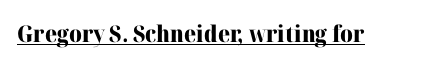
Q: Is the text bold? A: Yes.
Q: Is the text italic (slanted)? A: No, it is upright.
Q: Is the text underlined? A: Yes.
Q: Is the spacing between letters normal or unusually wide? A: Normal.
